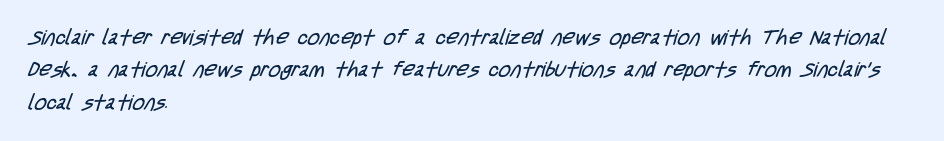
Q: Is the text bold? A: No.
Q: Is the text underlined? A: No.
Q: How is the paragraph aligned? A: Left-aligned.
Q: Is the spacing between letters normal or unusually wide? A: Normal.
Q: Is the spacing between lines tight, normal or loose? A: Normal.
